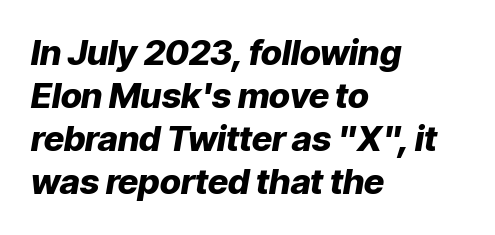
The image shows 35 px heavy type, italic (leaning right); set left-aligned, line spacing 1.23x, normal letter spacing, not underlined; low stroke contrast and a medium x-height.
